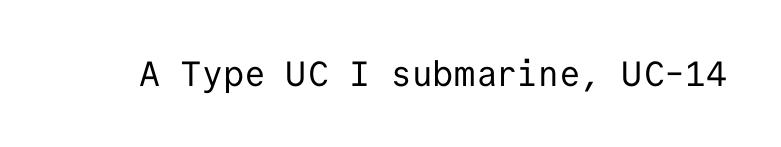
{"serif": "no", "italic": "no", "bold": "no", "weight": "regular", "width": "normal", "stroke_contrast": "low", "x_height": "medium", "monospaced": "yes", "underline": "no", "letter_spacing": "normal", "letter_spacing_em": 0.0, "glyph_px": 35}
